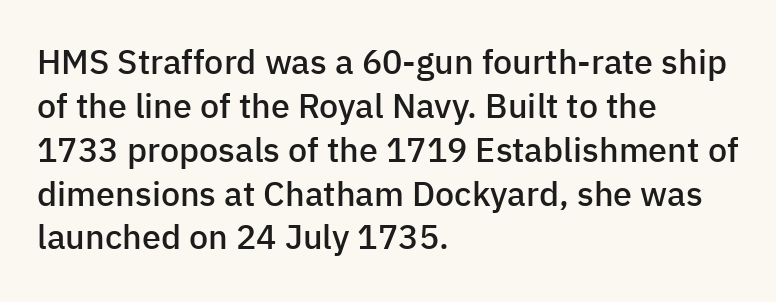
The image shows 34 px semibold sans-serif type, upright; set left-aligned, normal line spacing (1.29x), normal letter spacing, not underlined; low stroke contrast and a medium x-height.
